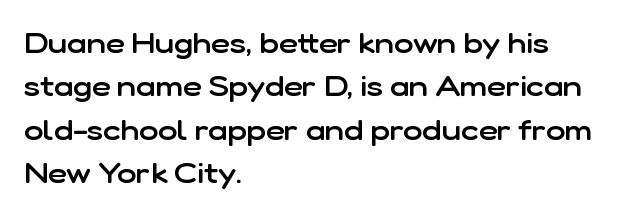
The gaps between neighbouring characters are ordinary and unremarkable. Horizontal alignment here is leftward, the default for most running prose. Serifs: no, the terminals of the letterforms are clean. The axis of the letterforms is exactly vertical. These lines sit exactly where default settings would place them.
